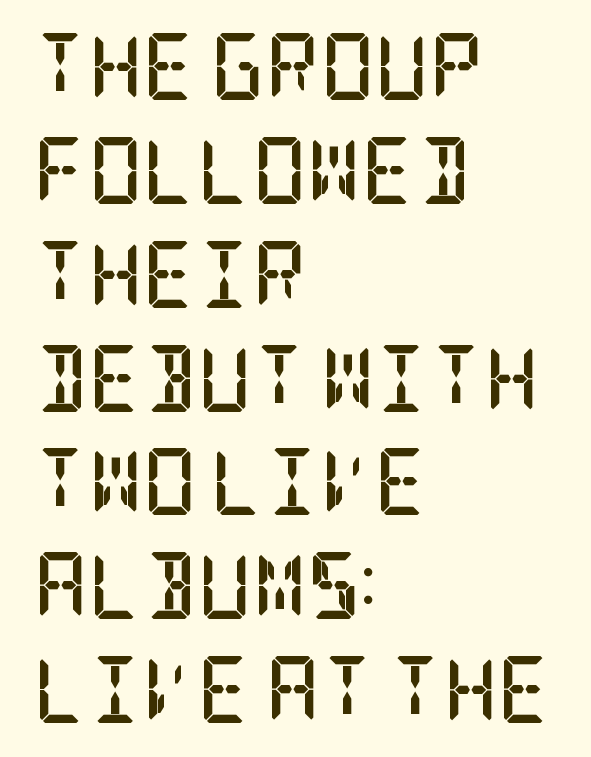
{"serif": "yes", "italic": "no", "bold": "yes", "weight": "semibold", "width": "condensed", "stroke_contrast": "low", "x_height": "large", "underline": "no", "align": "left", "line_spacing": "normal", "line_spacing_ratio": 1.55, "letter_spacing": "normal", "letter_spacing_em": 0.0, "glyph_px": 67}
